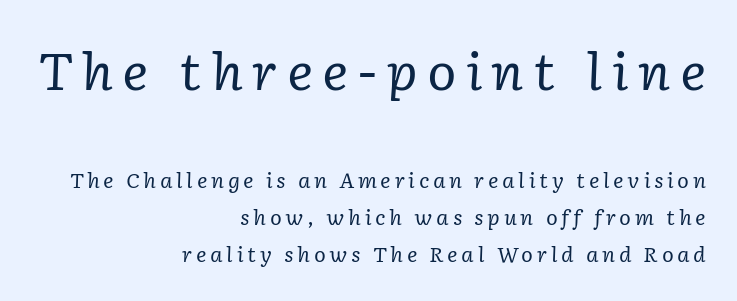
Q: Is the text bold? A: No.
Q: Is the text italic (slanted)? A: Yes, it leans right by about 2 degrees.
Q: Is the typeface a serif or a sans-serif typeface? A: Serif.
Q: Is the text underlined? A: No.
Q: How is the paragraph aligned? A: Right-aligned.
Q: Which block of text is set in a larger size, the first (top) or the second (bottom)? A: The first (top) one.
Q: Width (condensed, normal, or wide)? A: Normal.
Q: Stroke contrast? A: Low.
Q: x-height? A: Medium.
Q: Monospaced? A: No.
